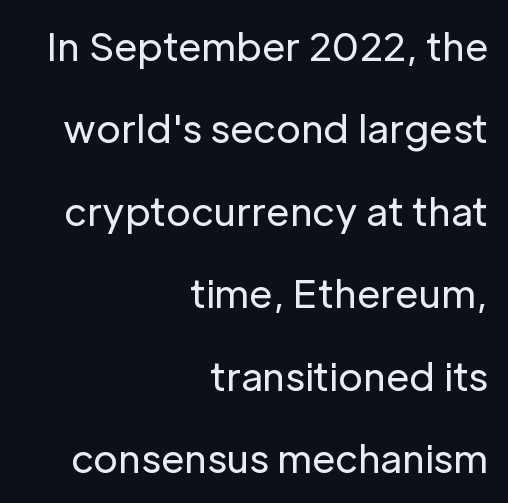
{"serif": "no", "italic": "no", "bold": "no", "weight": "regular", "width": "normal", "stroke_contrast": "low", "x_height": "medium", "monospaced": "no", "underline": "no", "align": "right", "line_spacing": "loose", "line_spacing_ratio": 2.17, "letter_spacing": "normal", "letter_spacing_em": 0.0, "glyph_px": 38}
